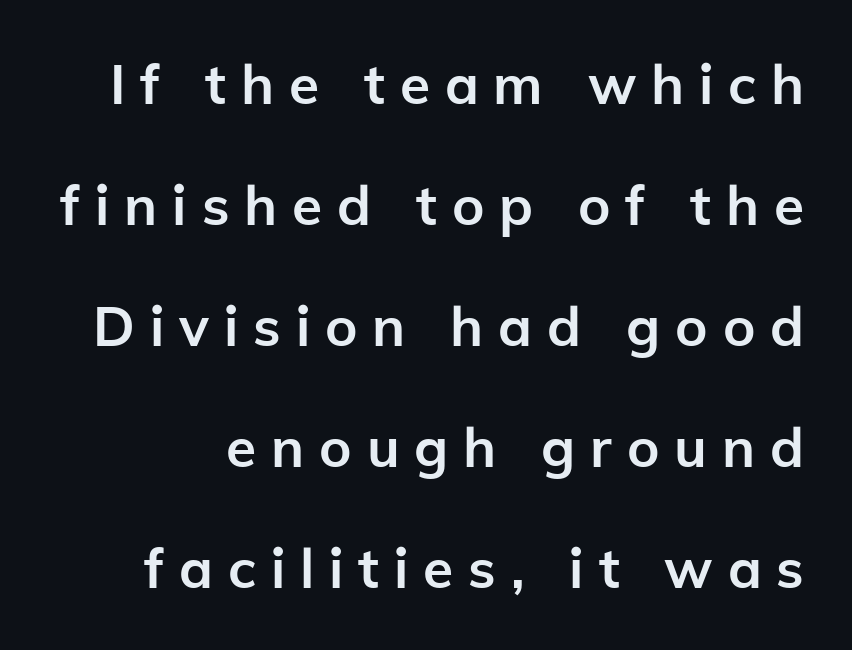
The image shows 55 px semibold sans-serif type, upright; set loose line spacing (2.2x), unusually wide letter spacing (+0.27 em), not underlined; low stroke contrast and a medium x-height.
